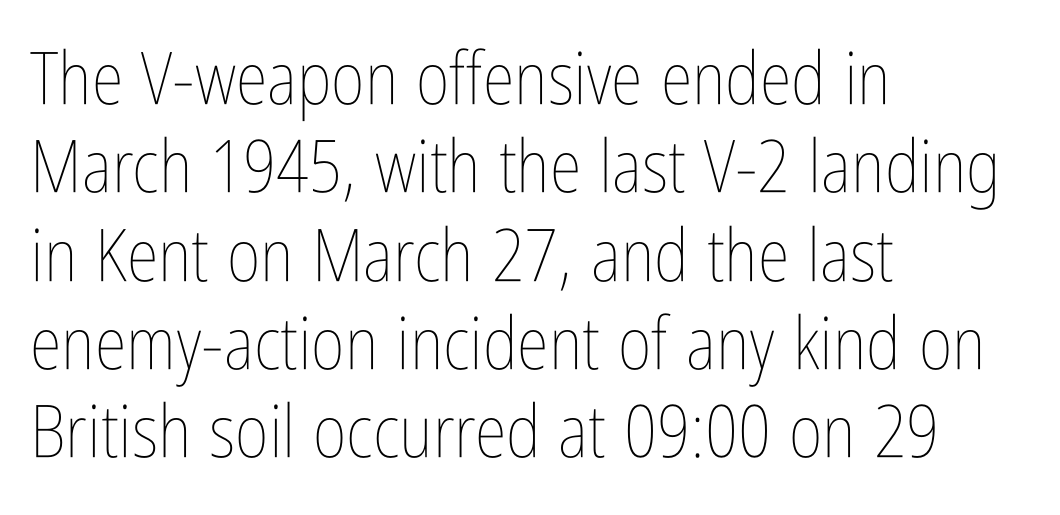
Q: Is the text bold? A: No.
Q: Is the text italic (slanted)? A: No, it is upright.
Q: Is the text underlined? A: No.
Q: How is the paragraph aligned? A: Left-aligned.
Q: Is the spacing between letters normal or unusually wide? A: Normal.
Q: Width (condensed, normal, or wide)? A: Condensed.
Q: Stroke contrast? A: Low.
Q: x-height? A: Medium.
Q: Monospaced? A: No.
